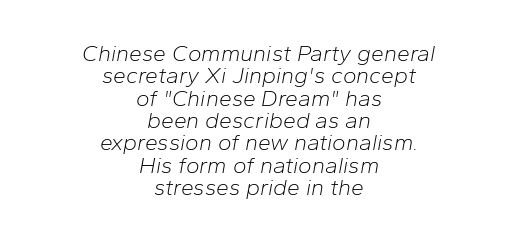
The image shows 23 px text type, italic (leaning right); set centered, tight line spacing (0.97x), normal letter spacing, not underlined.
